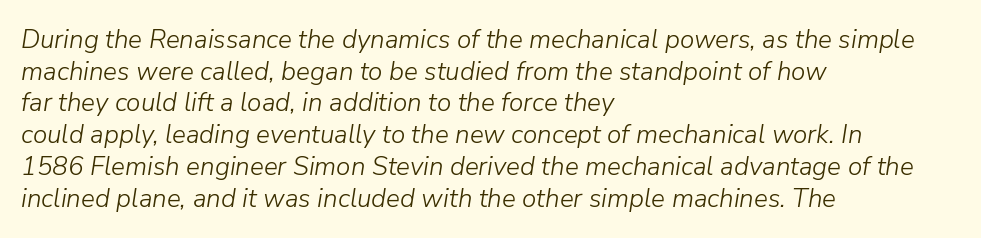
Q: Is the text bold? A: No.
Q: Is the text italic (slanted)? A: Yes, it leans right by about 9 degrees.
Q: Is the text underlined? A: No.
Q: How is the paragraph aligned? A: Left-aligned.
Q: Is the spacing between letters normal or unusually wide? A: Normal.
